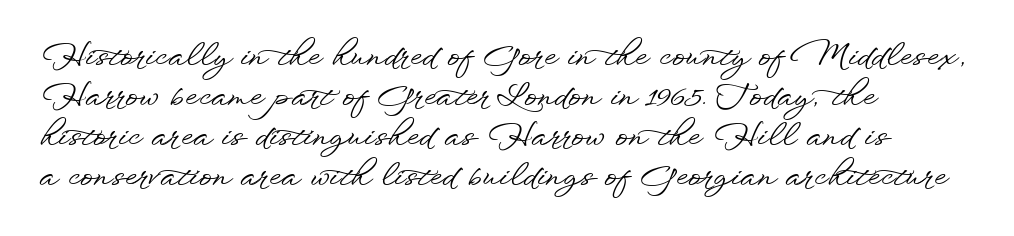
Q: Is the text italic (slanted)? A: Yes.
Q: Is the typeface a serif or a sans-serif typeface? A: Sans-serif.
Q: Is the text underlined? A: No.
Q: How is the paragraph aligned? A: Left-aligned.
Q: Is the spacing between letters normal or unusually wide? A: Normal.
Q: Is the spacing between lines tight, normal or loose? A: Normal.
Q: Width (condensed, normal, or wide)? A: Wide.
Q: Stroke contrast? A: Low.
Q: x-height? A: Small.
Q: Monospaced? A: No.
